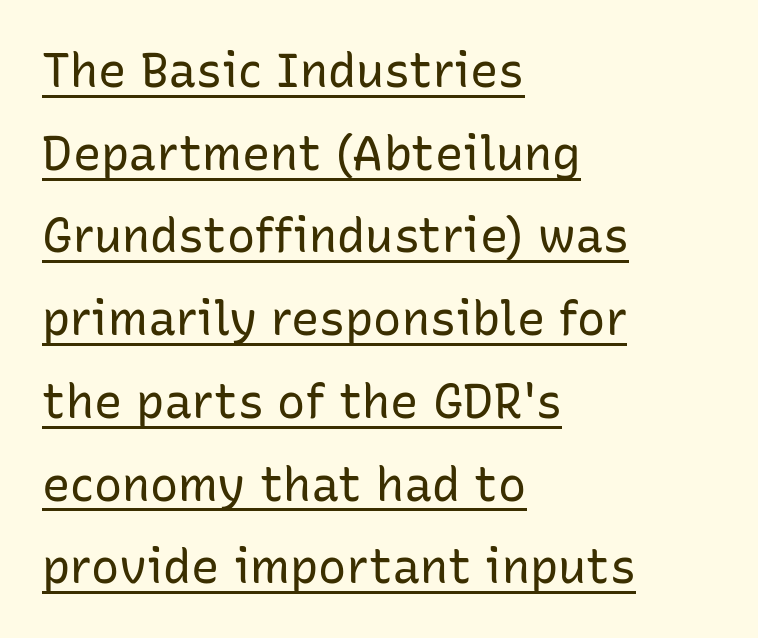
{"serif": "no", "italic": "no", "bold": "no", "weight": "regular", "width": "normal", "stroke_contrast": "low", "x_height": "medium", "monospaced": "no", "underline": "yes", "align": "left", "line_spacing_ratio": 1.76, "letter_spacing": "normal", "letter_spacing_em": 0.0, "glyph_px": 47}
